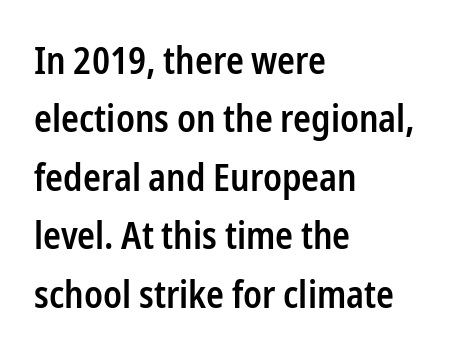
{"serif": "no", "italic": "no", "bold": "semi", "weight": "semibold", "width": "condensed", "stroke_contrast": "low", "x_height": "medium", "monospaced": "no", "underline": "no", "align": "left", "line_spacing": "normal", "line_spacing_ratio": 1.58, "letter_spacing": "normal", "letter_spacing_em": 0.0, "glyph_px": 37}
